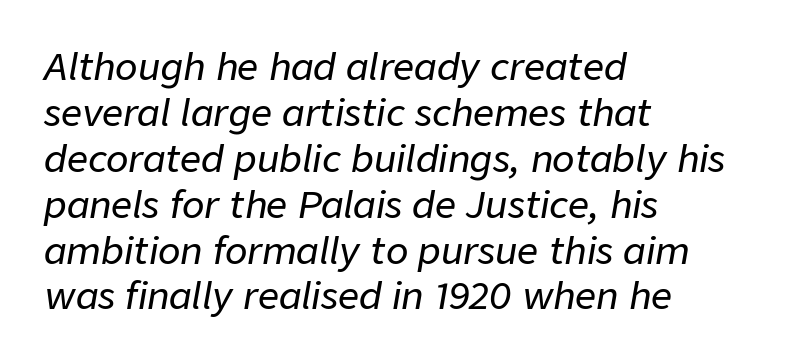
Spacing between characters is what you'd get straight out of the box. The rendering anchors every line to the left-hand side. Rendered with sloped, italic letterforms. Do the characters align in a grid? No, the font is proportional. The words here are not underlined.
